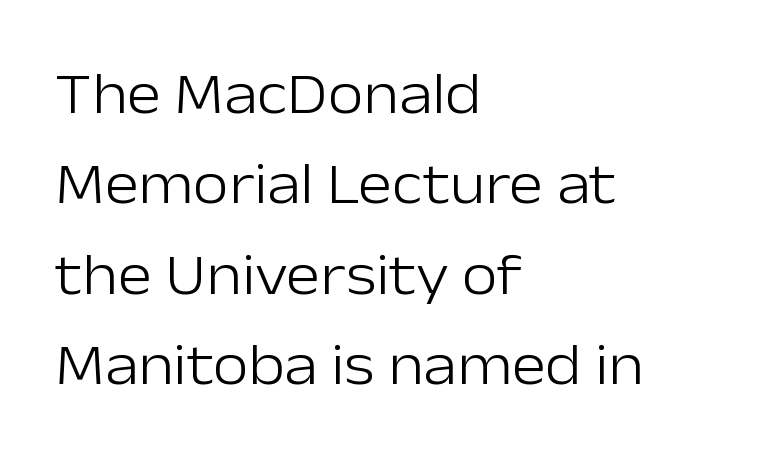
The image shows 58 px light sans-serif type, upright; set left-aligned, normal line spacing (1.56x), normal letter spacing, not underlined; low stroke contrast and a medium x-height.
